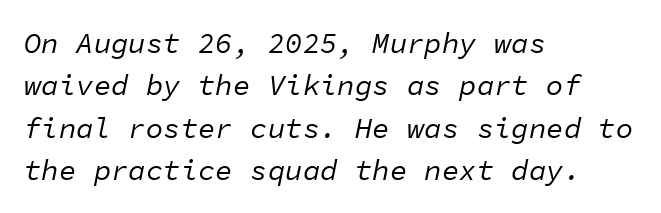
{"italic": "yes", "lean": "right", "slant_degrees": 11, "bold": "no", "weight": "regular", "width": "normal", "stroke_contrast": "low", "x_height": "medium", "monospaced": "yes", "underline": "no", "align": "left", "line_spacing": "normal", "line_spacing_ratio": 1.46, "letter_spacing": "normal", "letter_spacing_em": 0.0, "glyph_px": 29}
